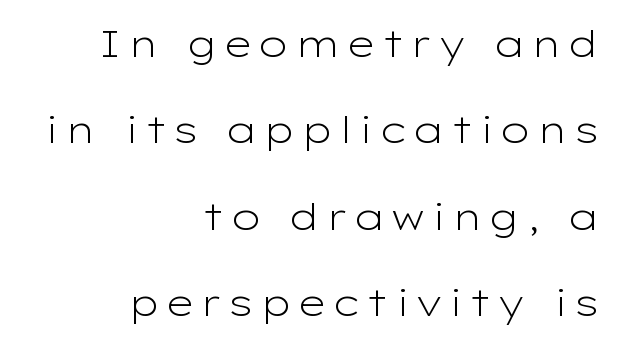
The image shows 38 px light, wide sans-serif type, upright; set right-aligned, loose line spacing (2.27x), not underlined; low stroke contrast and a medium x-height.
